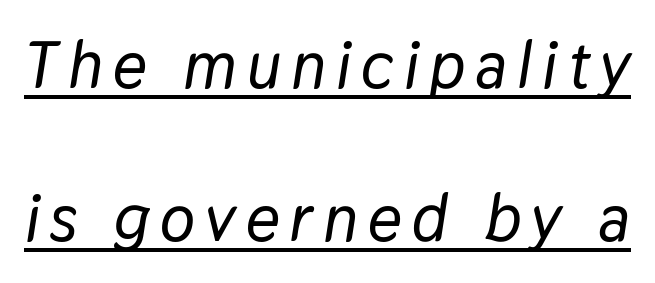
Q: Is the text italic (slanted)? A: Yes, it leans right by about 9 degrees.
Q: Is the text underlined? A: Yes.
Q: Is the spacing between lines tight, normal or loose? A: Loose.
Q: Width (condensed, normal, or wide)? A: Normal.
Q: Stroke contrast? A: Low.
Q: x-height? A: Medium.
Q: Monospaced? A: No.
